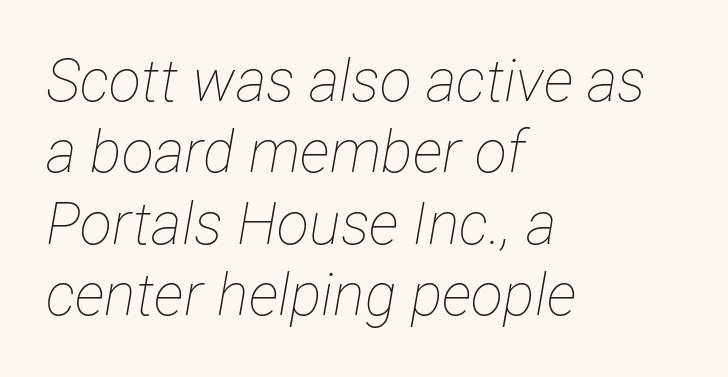
The words here are not underlined. Note the varied advance widths — an 'i' is clearly narrower than an 'm'. No letter is thick-stroked: the sample isn't bold. The face used here has a pronounced slope to its letters. Short and long lines alike share a common starting point at left.
